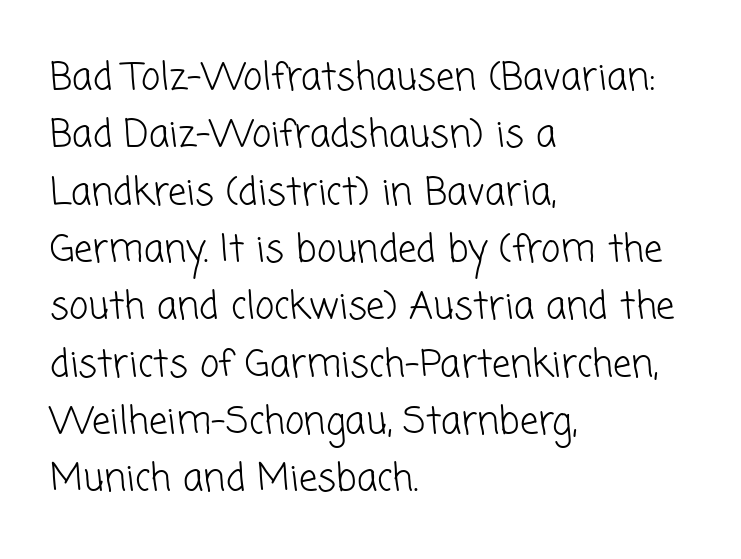
Q: Is the text bold? A: No.
Q: Is the typeface a serif or a sans-serif typeface? A: Sans-serif.
Q: Is the text underlined? A: No.
Q: How is the paragraph aligned? A: Left-aligned.
Q: Is the spacing between letters normal or unusually wide? A: Normal.
Q: Is the spacing between lines tight, normal or loose? A: Normal.
Q: Width (condensed, normal, or wide)? A: Normal.
Q: Stroke contrast? A: Low.
Q: x-height? A: Medium.
Q: Monospaced? A: No.
